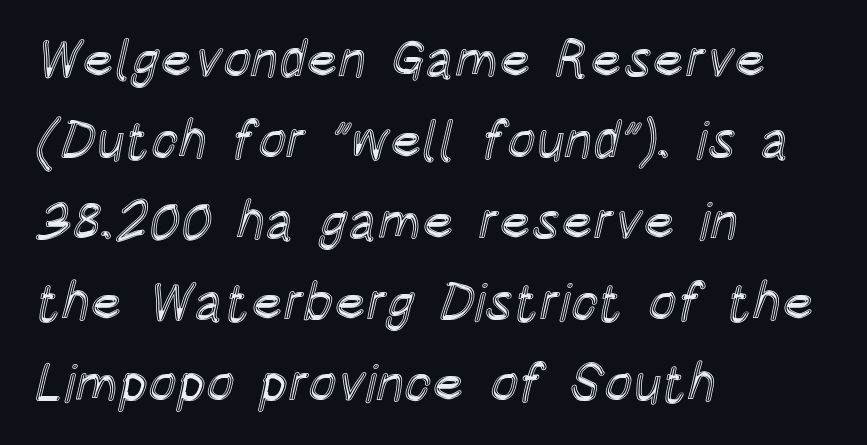
{"width": "condensed", "x_height": "large", "monospaced": "no", "underline": "no", "align": "left", "line_spacing": "normal", "line_spacing_ratio": 1.53, "letter_spacing": "normal", "letter_spacing_em": 0.0, "glyph_px": 53}
